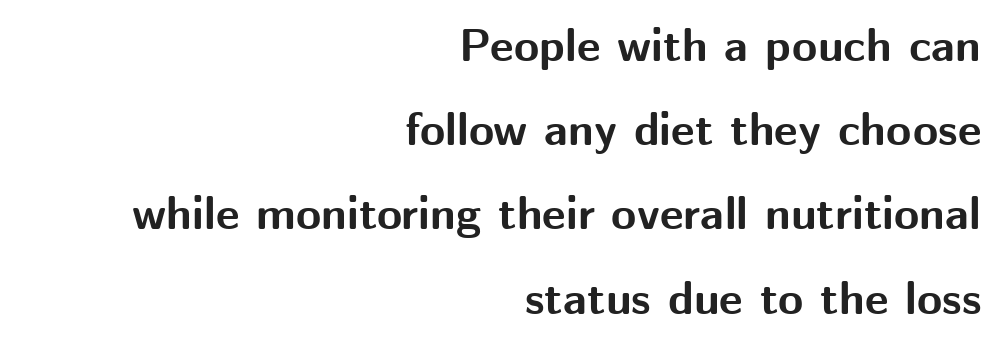
{"serif": "no", "italic": "no", "bold": "yes", "weight": "bold", "width": "normal", "stroke_contrast": "medium", "x_height": "medium", "monospaced": "no", "underline": "no", "align": "right", "line_spacing_ratio": 1.83, "letter_spacing": "normal", "letter_spacing_em": 0.0, "glyph_px": 46}
